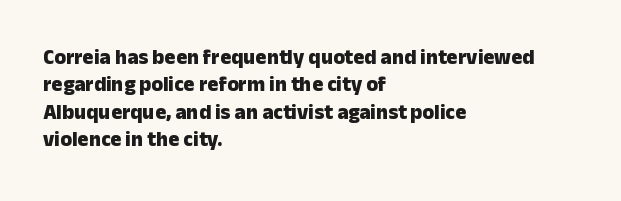
The image shows 21 px bold type, upright; set left-aligned, normal line spacing (1.3x), normal letter spacing, not underlined.
